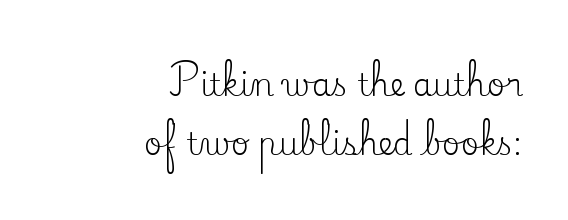
Compared with a typical body face, this is equally light or lighter still. It's the straight-up-and-down kind of type. A typesetter would call this zero additional tracking. Rows of type keep a wide berth in the vertical direction. Teacher's note: observe the even right margin — that is flush-right alignment. The glyphs are unaccompanied by any horizontal stroke below them.
